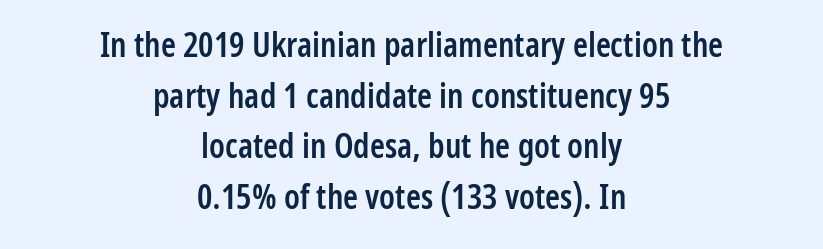
What weight is shown? A semibold, between regular and bold. The letters stand straight up with perfectly vertical stems. Anything drawn beneath the words? Only blank space. Honestly, the row spacing looks completely unremarkable. Nothing sits at the stroke ends, so this counts as sans-serif.
